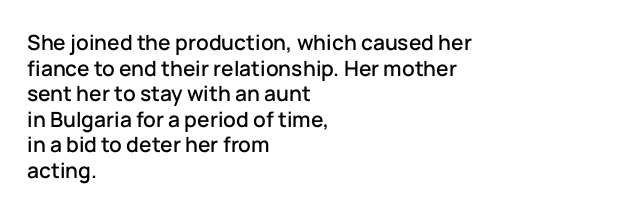
The image shows 21 px text type, upright; set left-aligned, line spacing 1.22x, normal letter spacing, not underlined.
